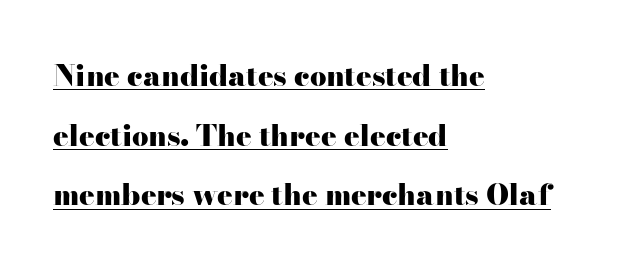
Quick note: interline space is abundant. You could not count columns in this text — the font is proportionally spaced. Every letter is thick-stroked: bold, no question. There is no visible air inserted between adjacent glyphs. In terms of letterform style, serifs are clearly present.
